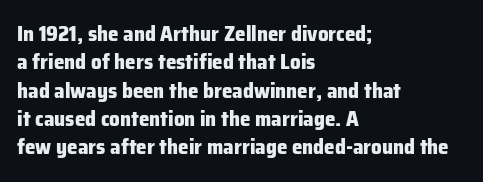
{"italic": "no", "bold": "yes", "underline": "no", "align": "left", "line_spacing": "normal", "line_spacing_ratio": 1.35, "letter_spacing": "normal", "letter_spacing_em": 0.0, "glyph_px": 21}
